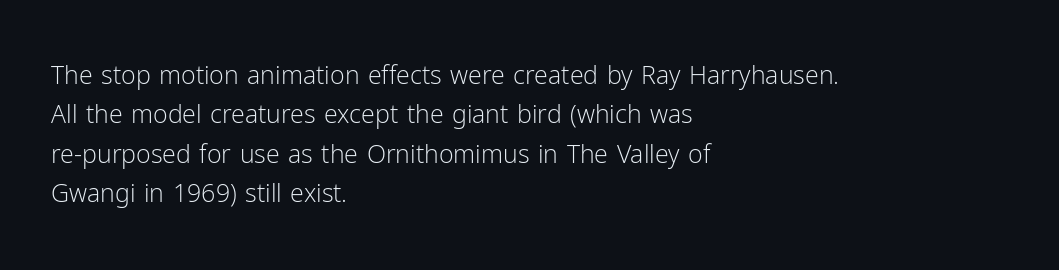
The image shows 25 px text type, upright; set left-aligned, normal line spacing (1.58x), normal letter spacing, not underlined.
